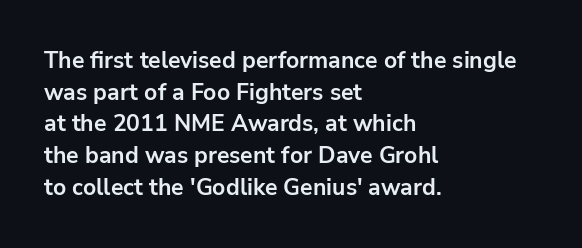
The image shows 23 px bold type, upright; set left-aligned, normal line spacing (1.38x), normal letter spacing, not underlined.
